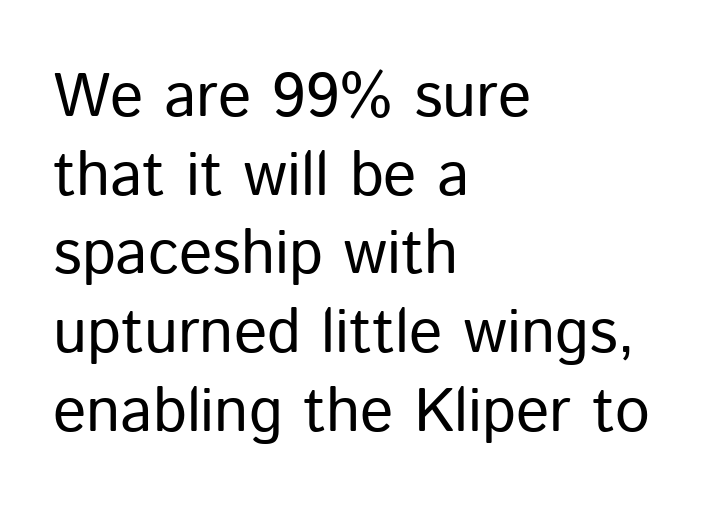
Q: Is the text bold? A: No.
Q: Is the text italic (slanted)? A: No, it is upright.
Q: Is the typeface a serif or a sans-serif typeface? A: Sans-serif.
Q: Is the text underlined? A: No.
Q: How is the paragraph aligned? A: Left-aligned.
Q: Is the spacing between letters normal or unusually wide? A: Normal.
Q: Is the spacing between lines tight, normal or loose? A: Normal.
Q: Width (condensed, normal, or wide)? A: Normal.
Q: Stroke contrast? A: Low.
Q: x-height? A: Medium.
Q: Monospaced? A: No.
